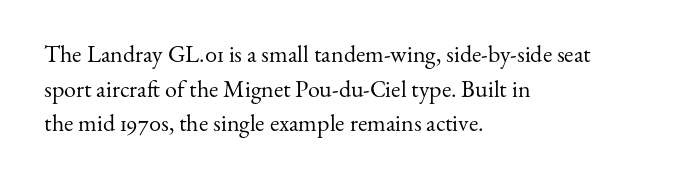
Q: Is the text bold? A: No.
Q: Is the text italic (slanted)? A: No, it is upright.
Q: Is the text underlined? A: No.
Q: How is the paragraph aligned? A: Left-aligned.
Q: Is the spacing between letters normal or unusually wide? A: Normal.
Q: Is the spacing between lines tight, normal or loose? A: Normal.
